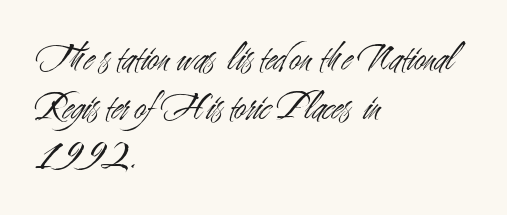
{"serif": "no", "bold": "no", "weight": "light", "width": "condensed", "stroke_contrast": "medium", "x_height": "small", "monospaced": "no", "underline": "no", "align": "left", "line_spacing_ratio": 1.22, "letter_spacing": "normal", "letter_spacing_em": 0.0, "glyph_px": 40}
